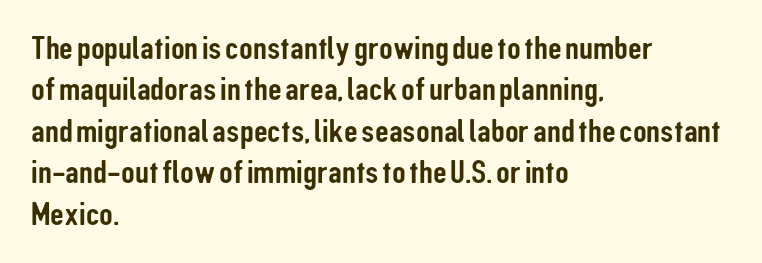
Q: Is the text italic (slanted)? A: No, it is upright.
Q: Is the typeface a serif or a sans-serif typeface? A: Sans-serif.
Q: Is the text underlined? A: No.
Q: How is the paragraph aligned? A: Left-aligned.
Q: Is the spacing between letters normal or unusually wide? A: Normal.
Q: Width (condensed, normal, or wide)? A: Condensed.
Q: Stroke contrast? A: Low.
Q: x-height? A: Medium.
Q: Monospaced? A: No.
